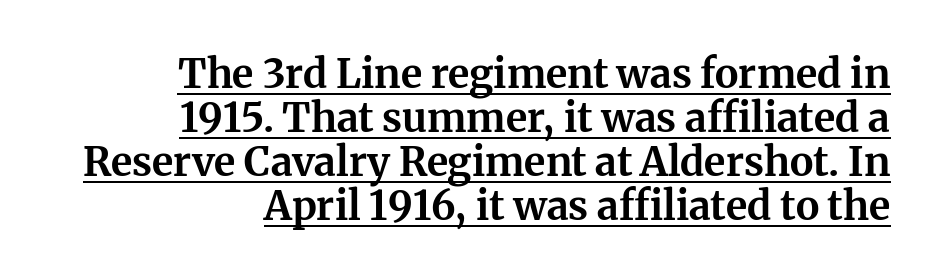
The image shows 40 px bold serif type, upright; set right-aligned, tight line spacing (1.1x), normal letter spacing, underlined; medium stroke contrast and a medium x-height.
